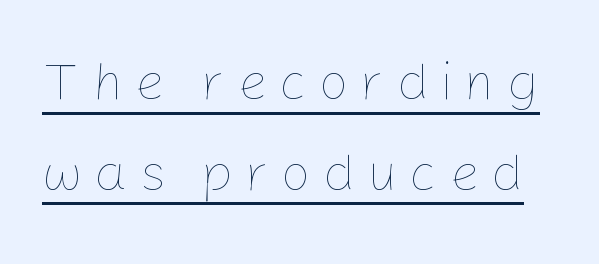
The image shows 53 px thin type, upright; set line spacing 1.71x, unusually wide letter spacing (+0.22 em), underlined; low stroke contrast and a medium x-height.
